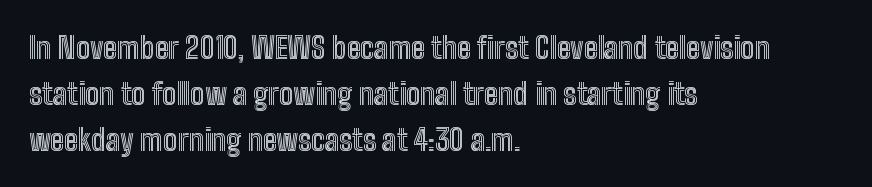
Between one letter and the next there's only the usual sliver of space. Posture: vertical. Typeset ragged right — the left edge is the straight one. The face used here is proportionally spaced, like ordinary book or web type. Students, observe: this is what conventionally led text looks like. A clean baseline with only descenders dipping below it.
